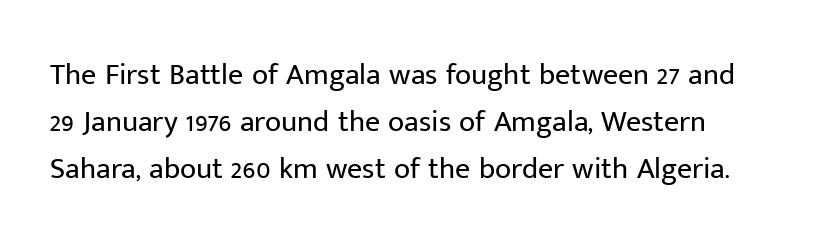
{"serif": "no", "italic": "no", "bold": "no", "weight": "regular", "width": "normal", "stroke_contrast": "low", "x_height": "medium", "monospaced": "no", "underline": "no", "line_spacing": "normal", "line_spacing_ratio": 1.56, "letter_spacing": "normal", "letter_spacing_em": 0.0, "glyph_px": 30}
